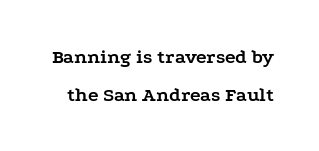
{"italic": "no", "bold": "yes", "underline": "no", "line_spacing_ratio": 1.89, "letter_spacing": "normal", "letter_spacing_em": 0.0, "glyph_px": 20}
